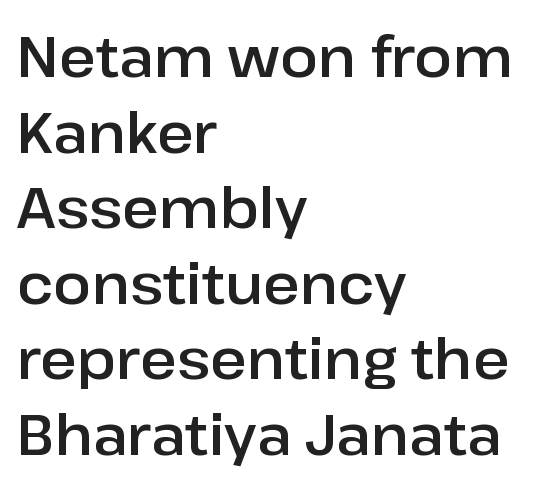
The letters advance in unequal steps, a hallmark of proportional type. Line starts are locked; line ends wander. The gap between lines stays unmarked. Tall strokes in this sample are plumb rather than angled.
